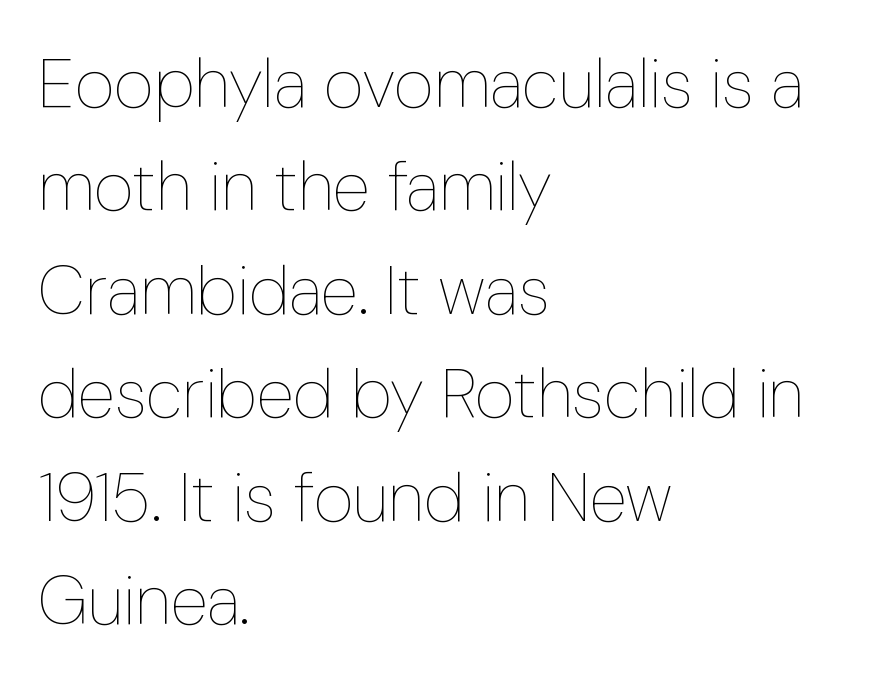
Note the varied advance widths — an 'i' is clearly narrower than an 'm'. In terms of letterspacing, this is plain default setting. The characters are drawn with everyday or finer stroke widths. Typeset ragged right — the left edge is the straight one.
